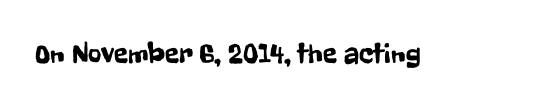
{"serif": "no", "italic": "no", "width": "condensed", "stroke_contrast": "low", "x_height": "medium", "monospaced": "no", "underline": "no", "letter_spacing": "normal", "letter_spacing_em": 0.0, "glyph_px": 29}
